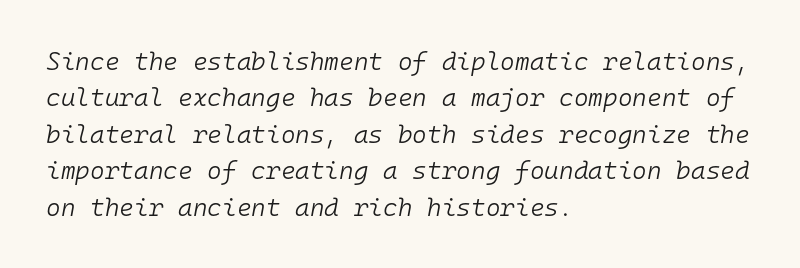
Q: Is the text bold? A: No.
Q: Is the text italic (slanted)? A: Yes, it leans right by about 10 degrees.
Q: Is the text underlined? A: No.
Q: How is the paragraph aligned? A: Left-aligned.
Q: Is the spacing between letters normal or unusually wide? A: Normal.
Q: Is the spacing between lines tight, normal or loose? A: Normal.
